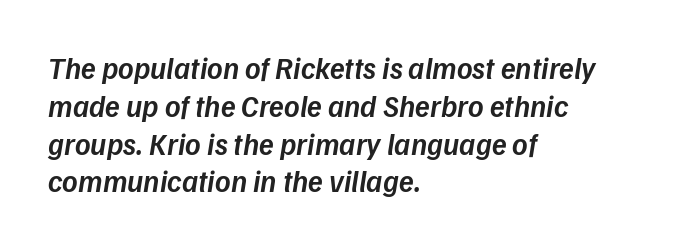
The image shows 30 px semibold type, italic (leaning right); set left-aligned, normal line spacing (1.26x), normal letter spacing, not underlined; low stroke contrast and a medium x-height.
